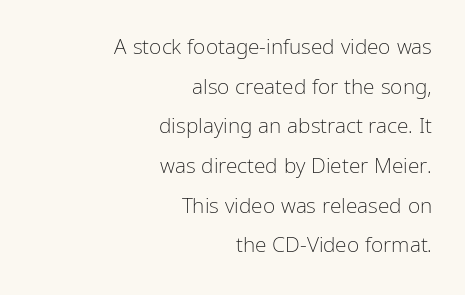
Q: Is the text bold? A: No.
Q: Is the text italic (slanted)? A: No, it is upright.
Q: Is the text underlined? A: No.
Q: How is the paragraph aligned? A: Right-aligned.
Q: Is the spacing between letters normal or unusually wide? A: Normal.
